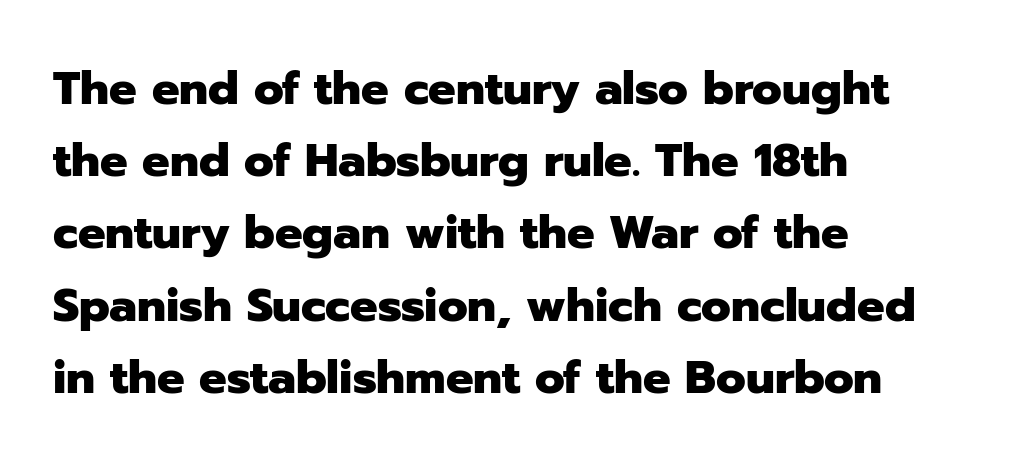
The image shows 46 px heavy sans-serif type, upright; set left-aligned, normal line spacing (1.57x), normal letter spacing, not underlined; low stroke contrast and a medium x-height.
